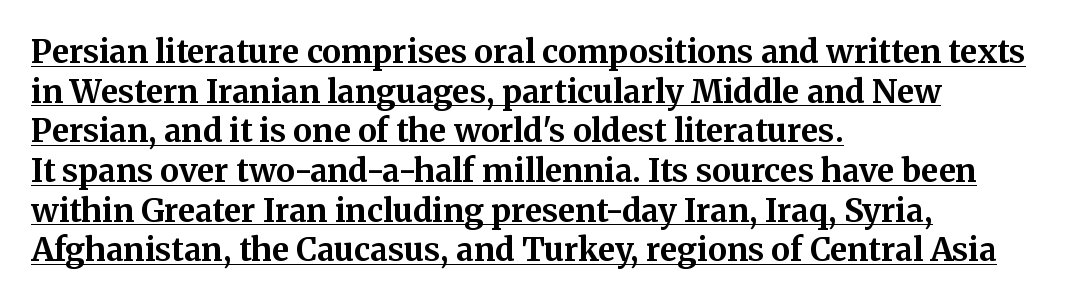
{"serif": "yes", "italic": "no", "bold": "yes", "weight": "bold", "width": "normal", "stroke_contrast": "medium", "x_height": "medium", "monospaced": "no", "underline": "yes", "align": "left", "line_spacing_ratio": 1.24, "letter_spacing": "normal", "letter_spacing_em": 0.0, "glyph_px": 32}
